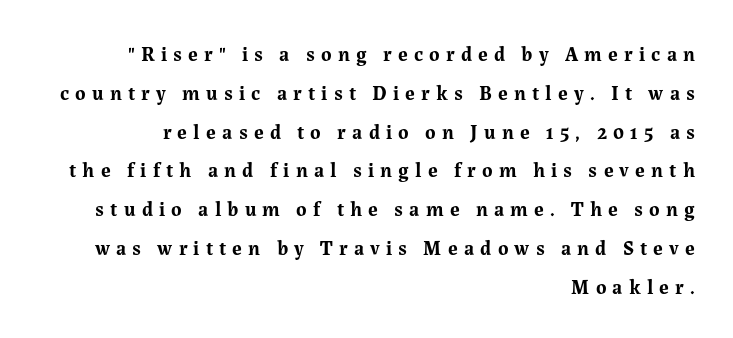
Q: Is the text bold? A: Yes.
Q: Is the text italic (slanted)? A: No, it is upright.
Q: Is the text underlined? A: No.
Q: How is the paragraph aligned? A: Right-aligned.
Q: Is the spacing between letters normal or unusually wide? A: Unusually wide.
Q: Is the spacing between lines tight, normal or loose? A: Loose.
